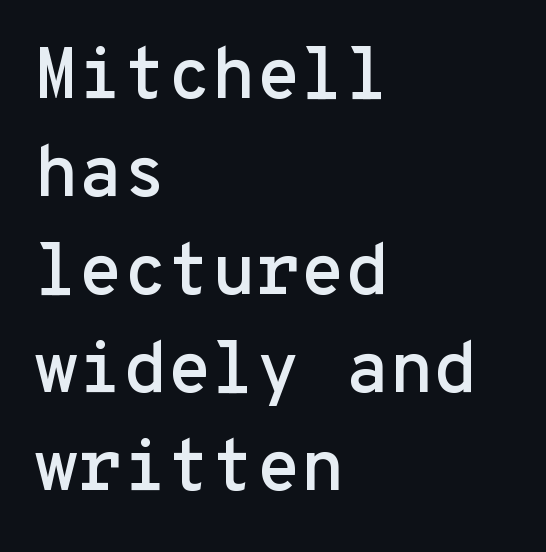
The letters stand straight up with perfectly vertical stems. Quick note: interline space is typical. The compositor pushed each line to the left boundary. Honestly, there is no underline to notice here at all. Each word holds together tightly as a unit, with standard inter-letter gaps. Serif or sans? Sans — the stroke terminals are bare.
